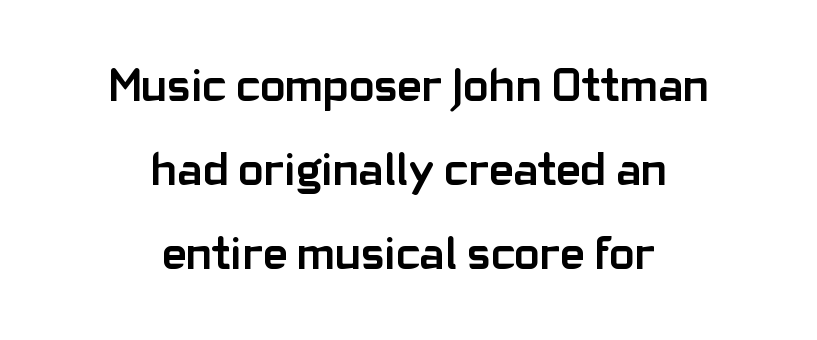
If you folded the block vertically in half, each line would mirror itself in length. Look at the bottom of the vertical strokes: they stop flat, with no serifs. Nothing unusual about the tracking: characters are spaced as the font intends. When letters stand straight like this, we call the style roman or upright. This sample has the flowing, uneven cadence of proportional lettering.
